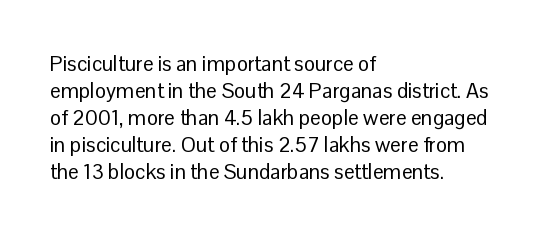
The image shows 21 px text type, upright; set left-aligned, normal line spacing (1.28x), normal letter spacing, not underlined.
